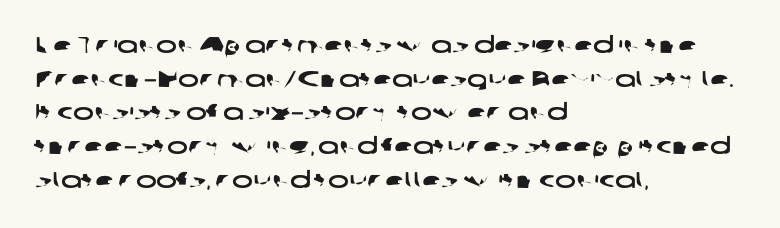
Q: Is the text underlined? A: No.
Q: How is the paragraph aligned? A: Left-aligned.
Q: Is the spacing between letters normal or unusually wide? A: Normal.
Q: Is the spacing between lines tight, normal or loose? A: Normal.
